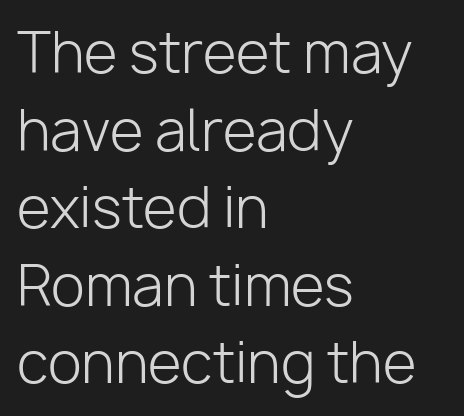
{"serif": "no", "italic": "no", "bold": "no", "weight": "light", "width": "normal", "stroke_contrast": "low", "x_height": "medium", "monospaced": "no", "underline": "no", "align": "left", "line_spacing": "normal", "line_spacing_ratio": 1.41, "letter_spacing": "normal", "letter_spacing_em": 0.0, "glyph_px": 55}
